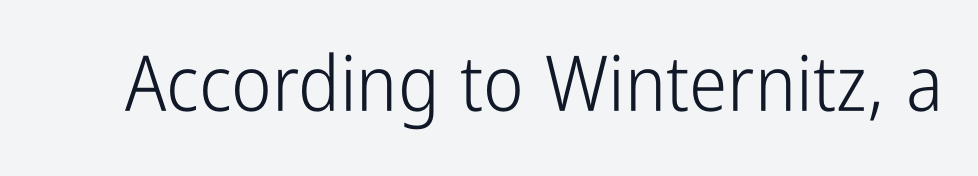
The image shows 77 px light, condensed sans-serif type, upright; set normal letter spacing, not underlined; low stroke contrast and a medium x-height.
